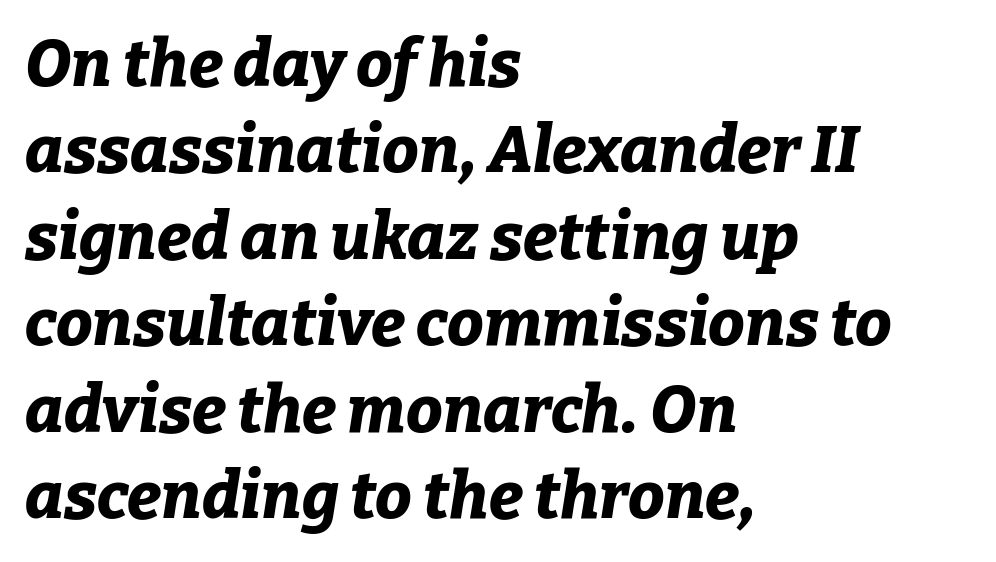
Q: Is the text bold? A: Yes.
Q: Is the text italic (slanted)? A: Yes, it leans right by about 9 degrees.
Q: Is the text underlined? A: No.
Q: How is the paragraph aligned? A: Left-aligned.
Q: Is the spacing between letters normal or unusually wide? A: Normal.
Q: Is the spacing between lines tight, normal or loose? A: Normal.
Q: Width (condensed, normal, or wide)? A: Normal.
Q: Stroke contrast? A: Low.
Q: x-height? A: Medium.
Q: Monospaced? A: No.
